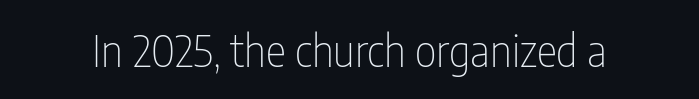
Q: Is the text bold? A: No.
Q: Is the text italic (slanted)? A: No, it is upright.
Q: Is the typeface a serif or a sans-serif typeface? A: Sans-serif.
Q: Is the text underlined? A: No.
Q: Is the spacing between letters normal or unusually wide? A: Normal.
Q: Width (condensed, normal, or wide)? A: Condensed.
Q: Stroke contrast? A: Low.
Q: x-height? A: Medium.
Q: Monospaced? A: No.
